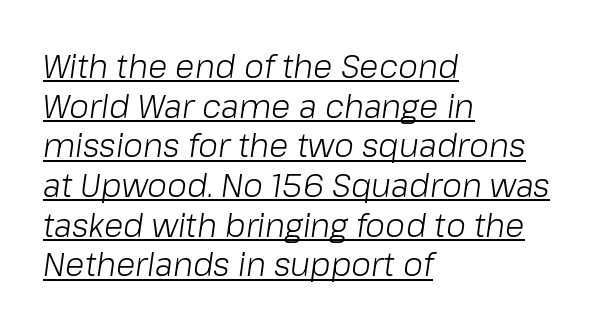
The image shows 32 px light type, italic (leaning right); set left-aligned, line spacing 1.24x, normal letter spacing, underlined; low stroke contrast and a medium x-height.
